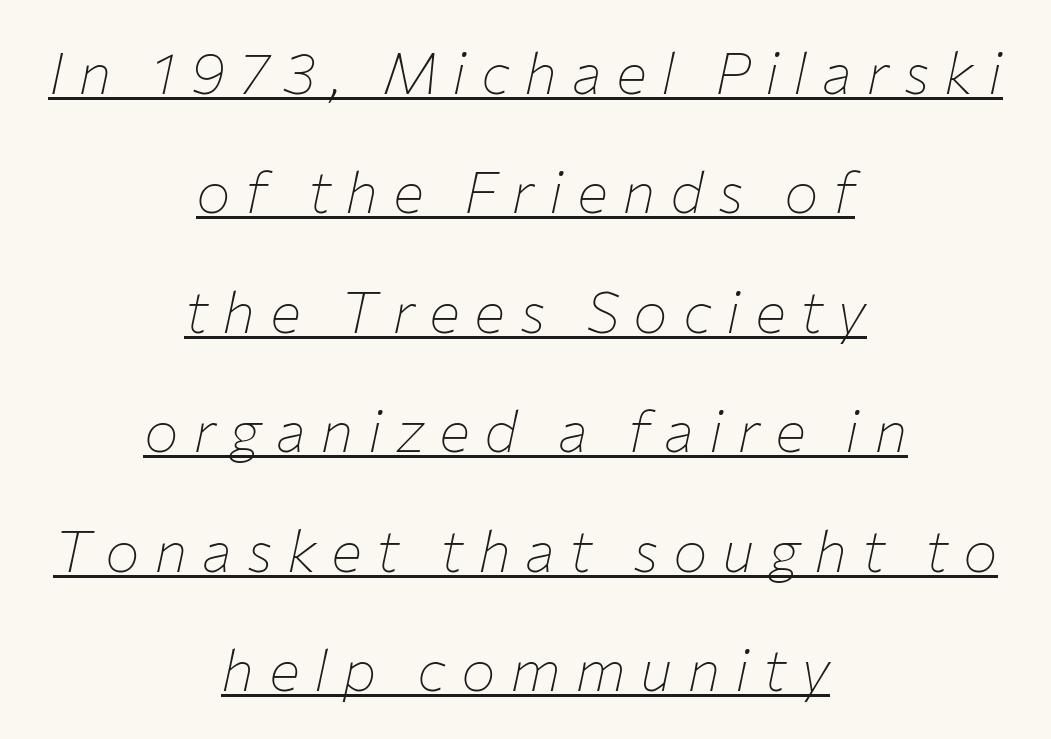
{"italic": "yes", "lean": "right", "slant_degrees": 12, "bold": "no", "weight": "thin", "width": "normal", "stroke_contrast": "low", "x_height": "medium", "monospaced": "no", "underline": "yes", "align": "center", "line_spacing": "loose", "line_spacing_ratio": 2.06, "letter_spacing": "wide", "letter_spacing_em": 0.25, "glyph_px": 58}
